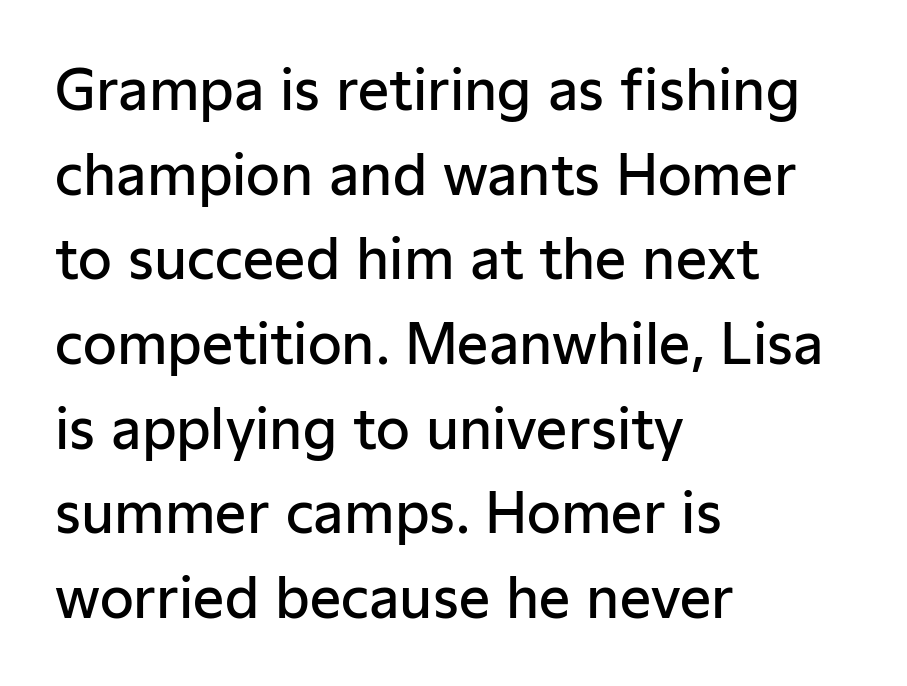
The image shows 55 px semibold sans-serif type, upright; set left-aligned, normal line spacing (1.54x), normal letter spacing, not underlined; low stroke contrast and a medium x-height.
